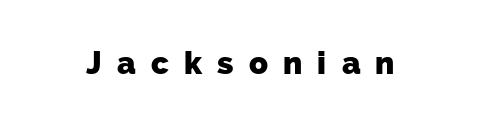
The image shows 31 px heavy sans-serif type; set unusually wide letter spacing (+0.49 em), not underlined; low stroke contrast and a medium x-height.
